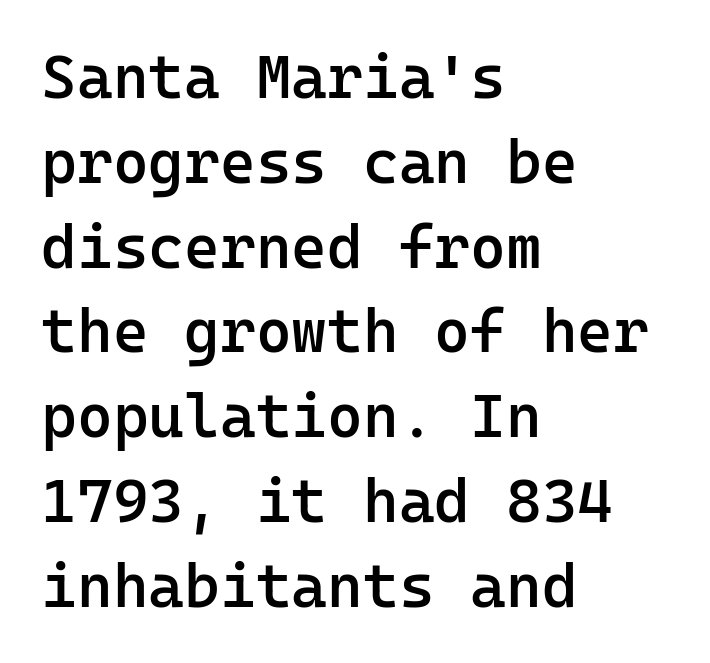
The image shows 61 px semibold sans-serif type, upright, monospaced; set left-aligned, normal line spacing (1.39x), normal letter spacing, not underlined; low stroke contrast and a medium x-height.
